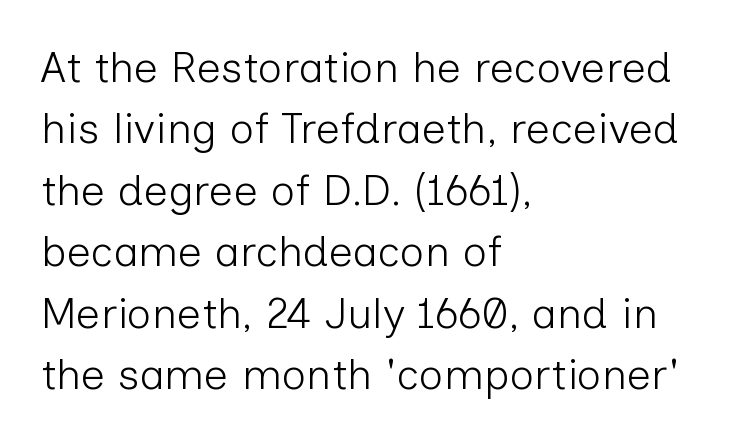
Q: Is the text bold? A: No.
Q: Is the text italic (slanted)? A: No, it is upright.
Q: Is the typeface a serif or a sans-serif typeface? A: Sans-serif.
Q: Is the text underlined? A: No.
Q: How is the paragraph aligned? A: Left-aligned.
Q: Is the spacing between letters normal or unusually wide? A: Normal.
Q: Is the spacing between lines tight, normal or loose? A: Normal.
Q: Width (condensed, normal, or wide)? A: Normal.
Q: Stroke contrast? A: Low.
Q: x-height? A: Medium.
Q: Monospaced? A: No.
